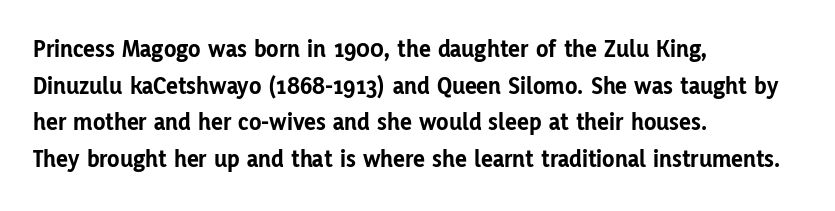
Q: Is the text bold? A: Yes.
Q: Is the text italic (slanted)? A: No, it is upright.
Q: Is the text underlined? A: No.
Q: How is the paragraph aligned? A: Left-aligned.
Q: Is the spacing between letters normal or unusually wide? A: Normal.
Q: Is the spacing between lines tight, normal or loose? A: Normal.
